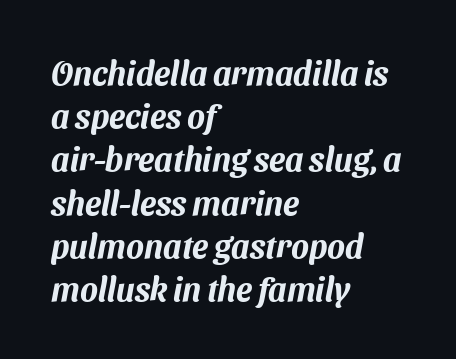
Q: Is the typeface a serif or a sans-serif typeface? A: Sans-serif.
Q: Is the text underlined? A: No.
Q: How is the paragraph aligned? A: Left-aligned.
Q: Is the spacing between letters normal or unusually wide? A: Normal.
Q: Is the spacing between lines tight, normal or loose? A: Normal.
Q: Width (condensed, normal, or wide)? A: Normal.
Q: Stroke contrast? A: Medium.
Q: x-height? A: Medium.
Q: Monospaced? A: No.
